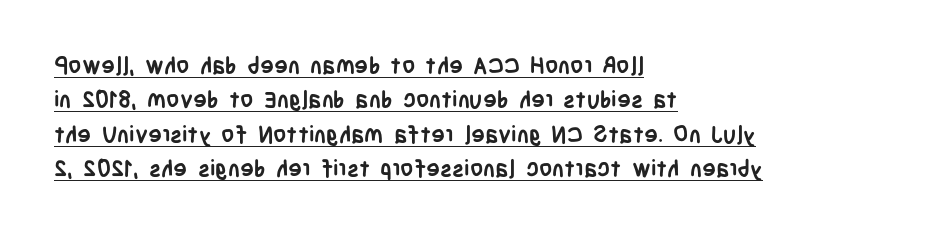
{"italic": "no", "bold": "yes", "underline": "yes", "align": "left", "line_spacing": "normal", "line_spacing_ratio": 1.49, "letter_spacing": "normal", "letter_spacing_em": 0.0, "glyph_px": 23}
